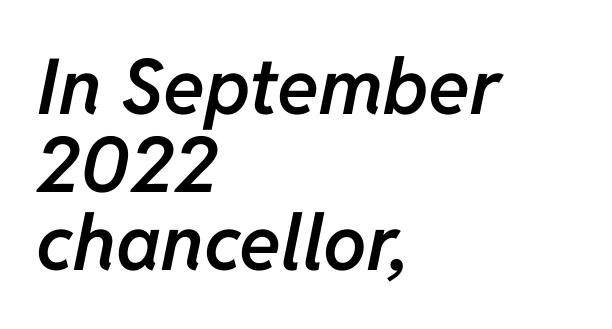
The passage shown leans; its letterforms are oblique. Nobody drew a line under any word here. Strokes here are thickened, but only to semibold level. The rendering uses natural spacing where letterforms have individual widths. The text block is weighted toward the left margin, trailing off unevenly rightward. This sample uses plain, unmodified letter spacing.
